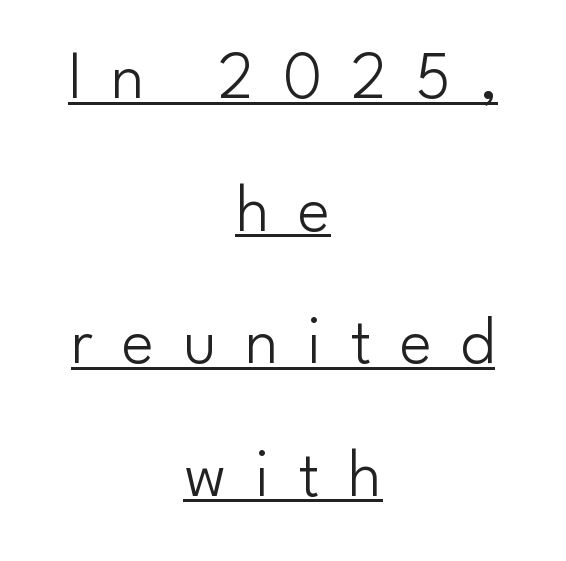
{"serif": "no", "italic": "no", "bold": "no", "weight": "light", "width": "normal", "stroke_contrast": "low", "x_height": "small", "monospaced": "no", "underline": "yes", "align": "center", "line_spacing": "loose", "line_spacing_ratio": 1.95, "letter_spacing": "wide", "letter_spacing_em": 0.42, "glyph_px": 68}
